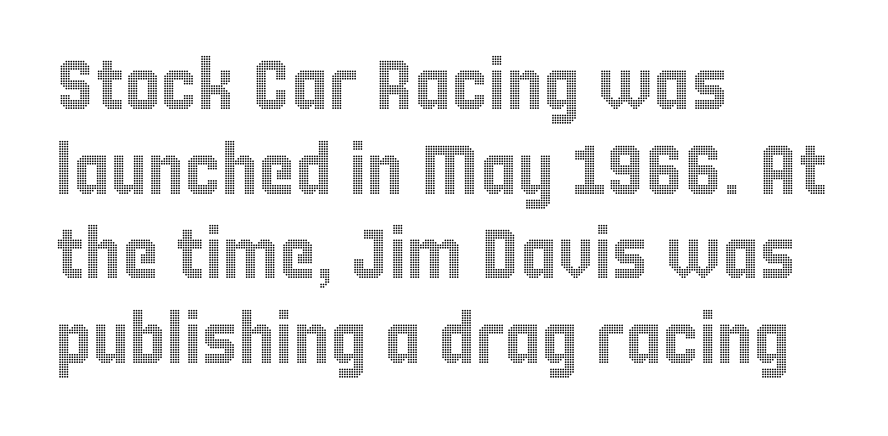
Vertical strokes here are truly vertical. This rendering leaves character spacing at its baseline value. Quick note: underline off. A typesetter would call this proportional, since set widths differ per character. Layout note: lines flush left.
